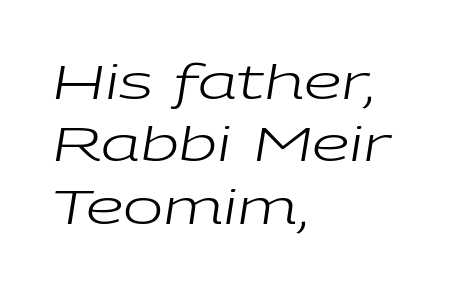
Every row of glyphs begins at an identical x-position on the left. Glyph-to-glyph distance matches everyday printed text. The lines sit at an ordinary, default distance from one another. Is this a fixed-width face? No — the glyphs have proportional, varying widths. Just letters on the line, the space beneath them empty. These lines were composed using italics.
